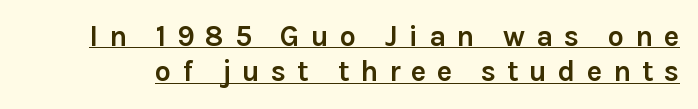
Q: Is the text bold? A: Yes.
Q: Is the text italic (slanted)? A: No, it is upright.
Q: Is the typeface a serif or a sans-serif typeface? A: Sans-serif.
Q: Is the text underlined? A: Yes.
Q: Is the spacing between letters normal or unusually wide? A: Unusually wide.
Q: Width (condensed, normal, or wide)? A: Normal.
Q: Stroke contrast? A: Low.
Q: x-height? A: Medium.
Q: Monospaced? A: No.
